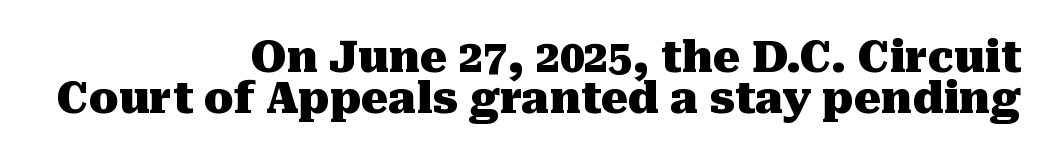
The letters advance in unequal steps, a hallmark of proportional type. Check the space under the baseline: it is left empty. Students, observe: this is what under-led, compact text looks like. The passage is arranged like a letterhead date or caption credit — flush right.
